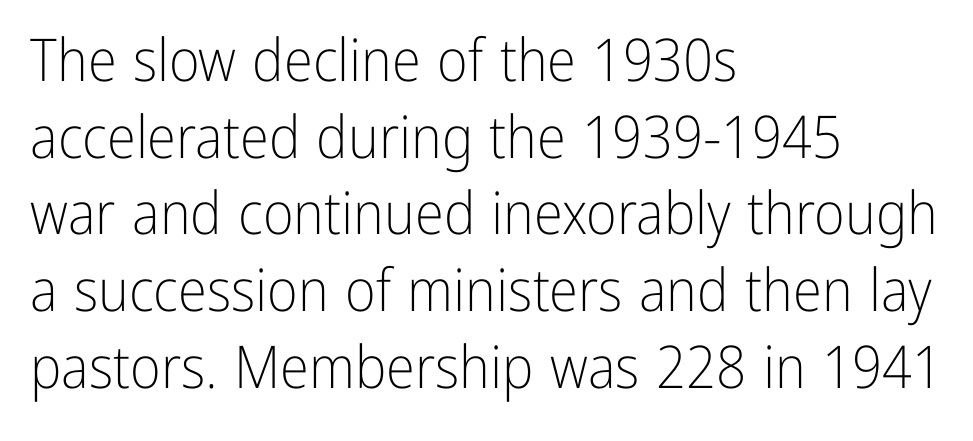
A typesetter would call this proportional, since set widths differ per character. Successive baselines arrive at the customary interval. Underline: absent. Serifs: no, the terminals of the letterforms are clean. Counters stay open thanks to moderate or lighter strokes.
